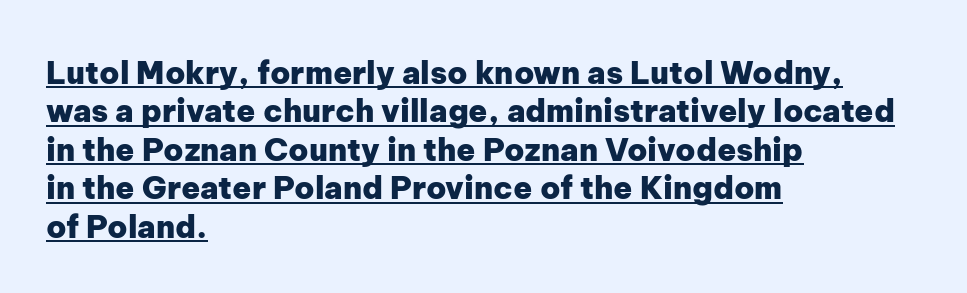
Short note: letters normally spaced. The letters are bold, with thick, heavy strokes. Note: no serifs on the glyphs. Notice how the stems are strictly vertical — no italics here.
